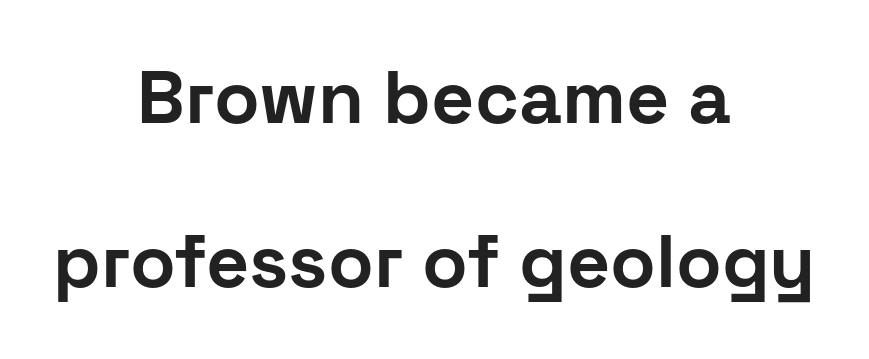
Q: Is the text bold? A: Yes.
Q: Is the text italic (slanted)? A: No, it is upright.
Q: Is the typeface a serif or a sans-serif typeface? A: Sans-serif.
Q: Is the text underlined? A: No.
Q: How is the paragraph aligned? A: Centered.
Q: Is the spacing between letters normal or unusually wide? A: Normal.
Q: Is the spacing between lines tight, normal or loose? A: Loose.
Q: Width (condensed, normal, or wide)? A: Normal.
Q: Stroke contrast? A: Low.
Q: x-height? A: Medium.
Q: Monospaced? A: No.
